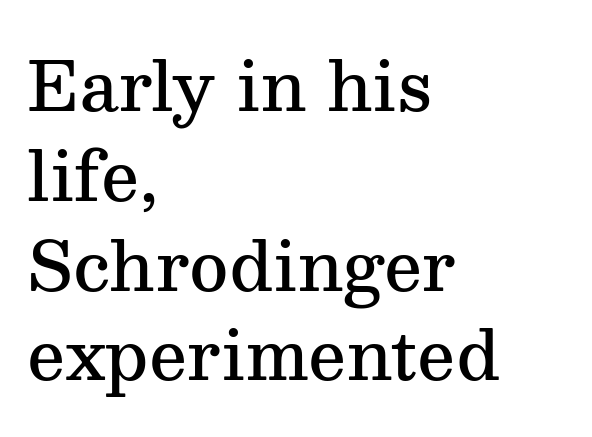
Q: Is the text bold? A: Semi-bold.
Q: Is the text italic (slanted)? A: No, it is upright.
Q: Is the typeface a serif or a sans-serif typeface? A: Serif.
Q: Is the text underlined? A: No.
Q: How is the paragraph aligned? A: Left-aligned.
Q: Is the spacing between letters normal or unusually wide? A: Normal.
Q: Is the spacing between lines tight, normal or loose? A: Normal.
Q: Width (condensed, normal, or wide)? A: Normal.
Q: Stroke contrast? A: Medium.
Q: x-height? A: Medium.
Q: Monospaced? A: No.
